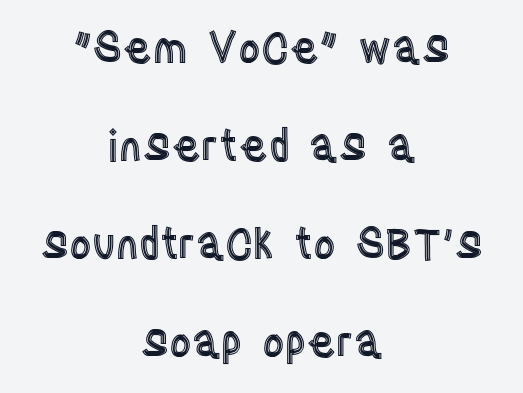
{"italic": "no", "width": "condensed", "x_height": "large", "monospaced": "no", "underline": "no", "align": "center", "line_spacing": "loose", "line_spacing_ratio": 2.28, "letter_spacing": "normal", "letter_spacing_em": 0.0, "glyph_px": 43}
